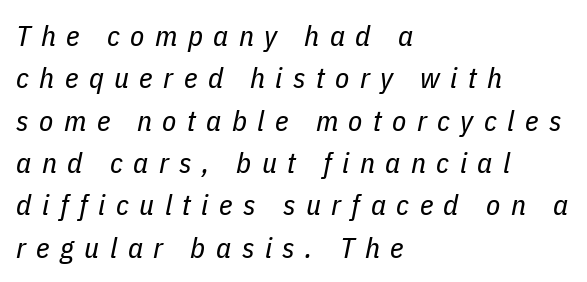
Compared with a centered layout, this one pins lines to the left instead. Italic? Definitely — the glyphs are oblique. The rendering uses natural spacing where letterforms have individual widths. Look at the tracking — it's clearly loosened, letters drifting apart.
